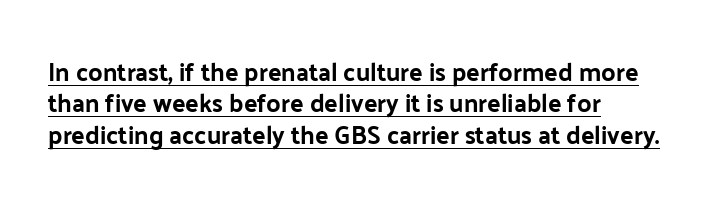
{"italic": "no", "underline": "yes", "align": "left", "line_spacing": "normal", "line_spacing_ratio": 1.26, "letter_spacing": "normal", "letter_spacing_em": 0.0, "glyph_px": 25}
